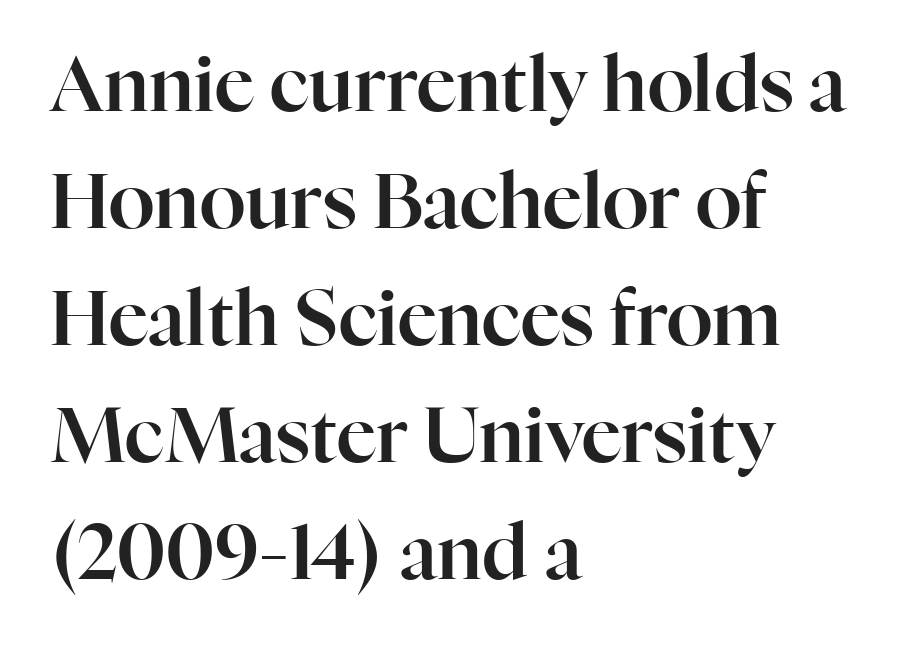
{"serif": "yes", "italic": "no", "width": "normal", "stroke_contrast": "high", "x_height": "medium", "monospaced": "no", "underline": "no", "align": "left", "line_spacing": "normal", "line_spacing_ratio": 1.54, "letter_spacing": "normal", "letter_spacing_em": 0.0, "glyph_px": 76}
